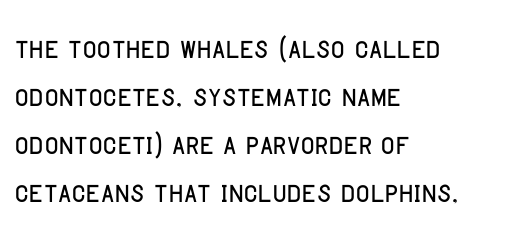
The image shows 38 px condensed sans-serif type, upright; set left-aligned, normal line spacing (1.26x), normal letter spacing, not underlined; low stroke contrast and a large x-height.
